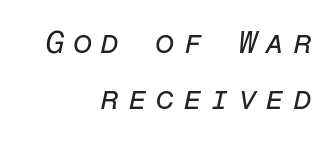
Q: Is the text bold? A: No.
Q: Is the text italic (slanted)? A: Yes, it leans right by about 12 degrees.
Q: Is the text underlined? A: No.
Q: How is the paragraph aligned? A: Right-aligned.
Q: Is the spacing between letters normal or unusually wide? A: Unusually wide.
Q: Width (condensed, normal, or wide)? A: Normal.
Q: Stroke contrast? A: Low.
Q: x-height? A: Medium.
Q: Monospaced? A: Yes.
